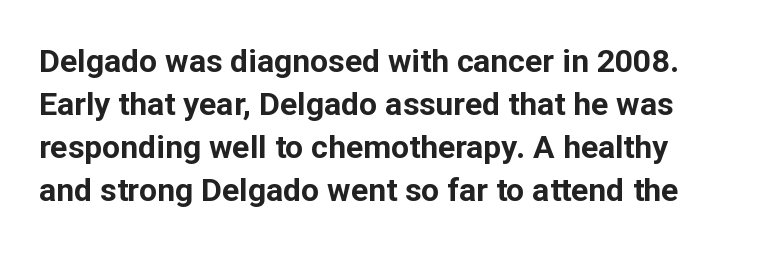
Q: Is the text bold? A: Yes.
Q: Is the text italic (slanted)? A: No, it is upright.
Q: Is the typeface a serif or a sans-serif typeface? A: Sans-serif.
Q: Is the text underlined? A: No.
Q: Is the spacing between letters normal or unusually wide? A: Normal.
Q: Is the spacing between lines tight, normal or loose? A: Normal.
Q: Width (condensed, normal, or wide)? A: Normal.
Q: Stroke contrast? A: Low.
Q: x-height? A: Medium.
Q: Monospaced? A: No.
